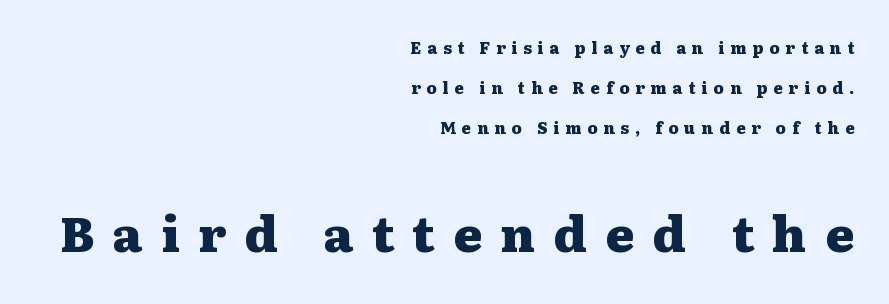
The image shows 49 px heavy, wide serif type, upright; set right-aligned, loose line spacing (2.5x), unusually wide letter spacing (+0.37 em), not underlined; the second (bottom) block is 3.06x larger; medium stroke contrast and a medium x-height.
